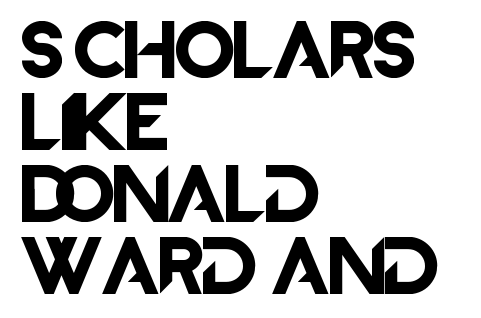
{"serif": "no", "italic": "no", "width": "normal", "stroke_contrast": "low", "x_height": "large", "monospaced": "no", "underline": "no", "align": "left", "line_spacing_ratio": 1.2, "letter_spacing": "normal", "letter_spacing_em": 0.0, "glyph_px": 60}
